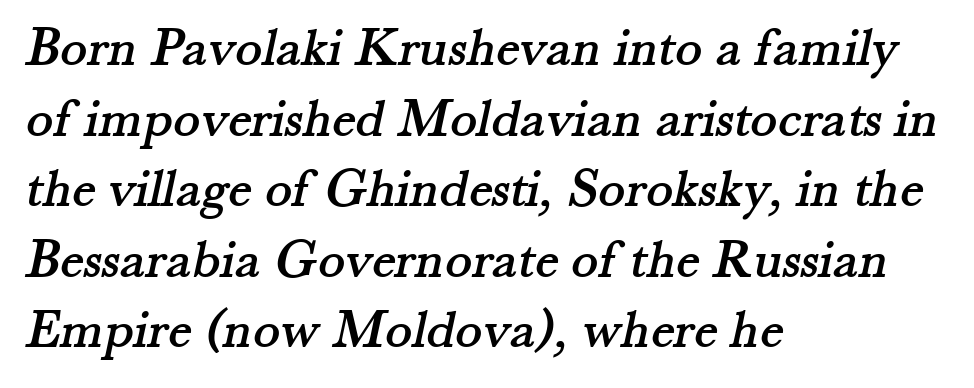
Q: Is the typeface a serif or a sans-serif typeface? A: Serif.
Q: Is the text underlined? A: No.
Q: How is the paragraph aligned? A: Left-aligned.
Q: Is the spacing between letters normal or unusually wide? A: Normal.
Q: Is the spacing between lines tight, normal or loose? A: Normal.
Q: Width (condensed, normal, or wide)? A: Normal.
Q: Stroke contrast? A: Medium.
Q: x-height? A: Small.
Q: Monospaced? A: No.
